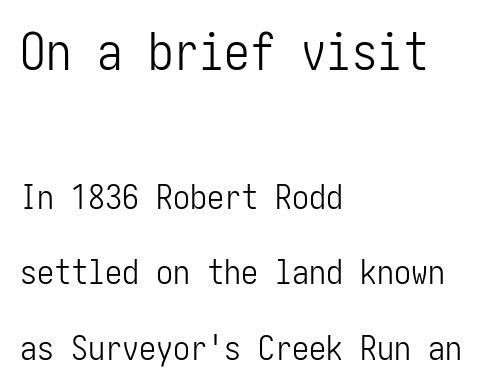
The image shows 51 px light, condensed sans-serif type, upright; set left-aligned, loose line spacing (2.23x), normal letter spacing, not underlined; the first (top) block is 1.5x larger; low stroke contrast and a medium x-height.
